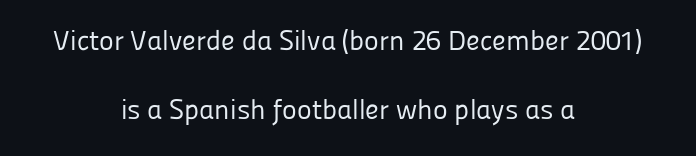
Q: Is the text bold? A: No.
Q: Is the text italic (slanted)? A: No, it is upright.
Q: Is the typeface a serif or a sans-serif typeface? A: Sans-serif.
Q: Is the text underlined? A: No.
Q: How is the paragraph aligned? A: Centered.
Q: Is the spacing between letters normal or unusually wide? A: Normal.
Q: Is the spacing between lines tight, normal or loose? A: Loose.
Q: Width (condensed, normal, or wide)? A: Normal.
Q: Stroke contrast? A: Low.
Q: x-height? A: Medium.
Q: Monospaced? A: No.
